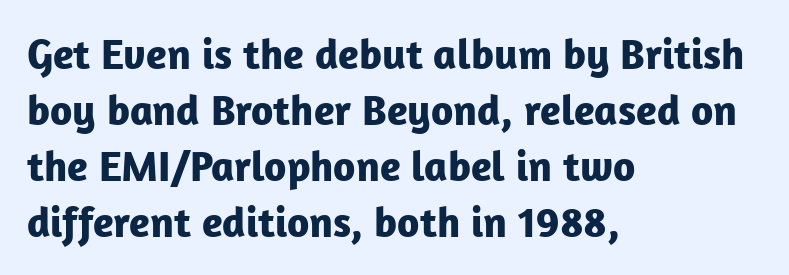
Q: Is the text bold? A: Yes.
Q: Is the text italic (slanted)? A: No, it is upright.
Q: Is the typeface a serif or a sans-serif typeface? A: Sans-serif.
Q: Is the text underlined? A: No.
Q: How is the paragraph aligned? A: Left-aligned.
Q: Is the spacing between letters normal or unusually wide? A: Normal.
Q: Is the spacing between lines tight, normal or loose? A: Normal.
Q: Width (condensed, normal, or wide)? A: Normal.
Q: Stroke contrast? A: Low.
Q: x-height? A: Medium.
Q: Monospaced? A: No.
